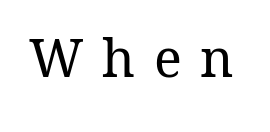
{"italic": "no", "bold": "no", "weight": "regular", "width": "normal", "stroke_contrast": "medium", "x_height": "medium", "monospaced": "no", "underline": "no", "letter_spacing": "wide", "letter_spacing_em": 0.36, "glyph_px": 52}
